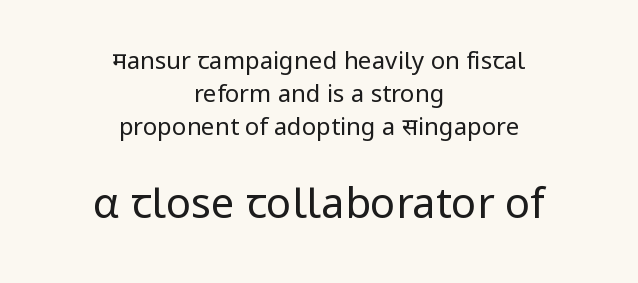
The paragraph shown floats in the horizontal middle. The passage shown stacks its lines at a standard gap. Unlike italic type, these characters show no tilt at all. The passage shown is typed in a proportional face where columns would drift. Type style note: lacks serifs. Caption: standard tracking, unaltered.
